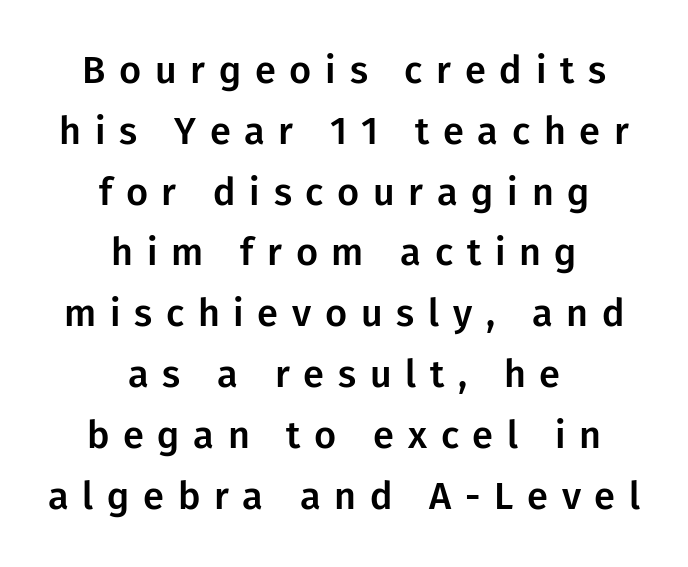
{"serif": "no", "italic": "no", "width": "normal", "stroke_contrast": "low", "x_height": "medium", "monospaced": "no", "underline": "no", "align": "center", "line_spacing": "normal", "line_spacing_ratio": 1.6, "letter_spacing": "wide", "letter_spacing_em": 0.36, "glyph_px": 38}
